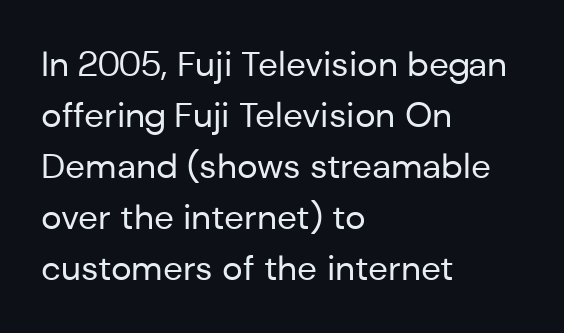
{"serif": "no", "italic": "no", "bold": "no", "weight": "regular", "width": "normal", "stroke_contrast": "low", "x_height": "medium", "monospaced": "no", "underline": "no", "align": "left", "line_spacing": "normal", "line_spacing_ratio": 1.46, "letter_spacing": "normal", "letter_spacing_em": 0.0, "glyph_px": 35}
